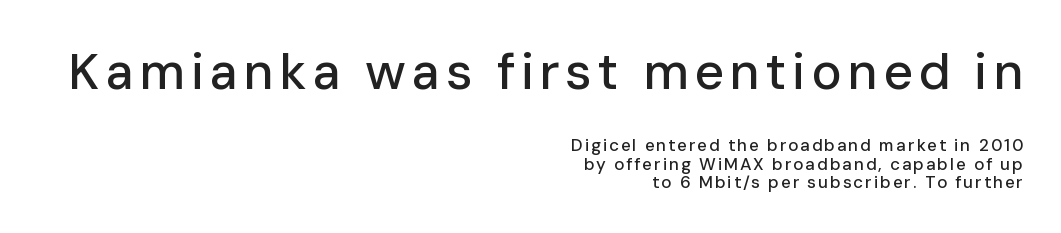
The specimen omits any rule beneath the text block's lines. You get the large type first, then a drop to smaller type. When letters stand straight like this, we call the style roman or upright. Leading is clearly below the norm, producing a dense column.
